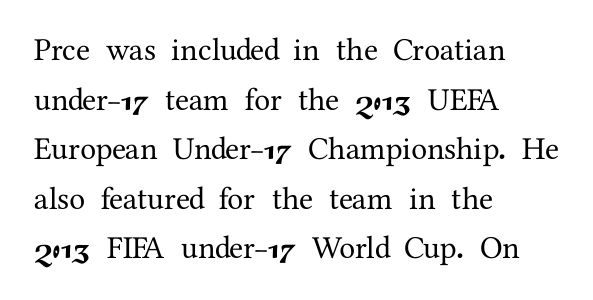
Q: Is the text italic (slanted)? A: No, it is upright.
Q: Is the typeface a serif or a sans-serif typeface? A: Serif.
Q: Is the text underlined? A: No.
Q: How is the paragraph aligned? A: Left-aligned.
Q: Is the spacing between letters normal or unusually wide? A: Normal.
Q: Is the spacing between lines tight, normal or loose? A: Normal.
Q: Width (condensed, normal, or wide)? A: Normal.
Q: Stroke contrast? A: Medium.
Q: x-height? A: Medium.
Q: Monospaced? A: No.
